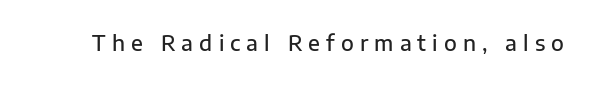
{"italic": "no", "bold": "semi", "underline": "no", "letter_spacing": "wide", "letter_spacing_em": 0.29, "glyph_px": 21}
